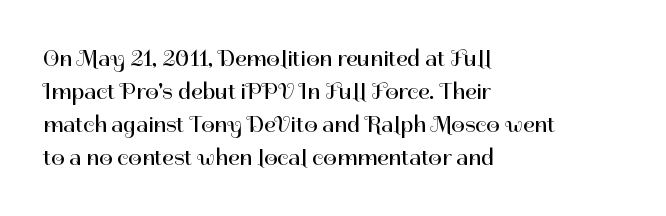
The image shows 24 px text type, upright; set left-aligned, normal line spacing (1.38x), normal letter spacing, not underlined.
